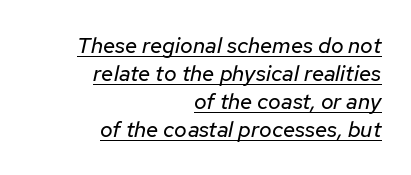
The image shows 22 px text type, italic (leaning right); set right-aligned, normal line spacing (1.28x), normal letter spacing, underlined.
